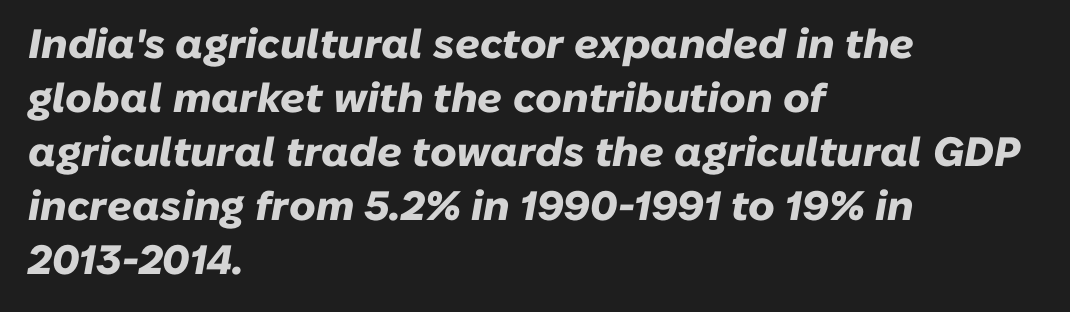
Q: Is the text bold? A: Yes.
Q: Is the text italic (slanted)? A: Yes, it leans right by about 10 degrees.
Q: Is the text underlined? A: No.
Q: How is the paragraph aligned? A: Left-aligned.
Q: Is the spacing between letters normal or unusually wide? A: Normal.
Q: Is the spacing between lines tight, normal or loose? A: Normal.
Q: Width (condensed, normal, or wide)? A: Normal.
Q: Stroke contrast? A: Low.
Q: x-height? A: Medium.
Q: Monospaced? A: No.
